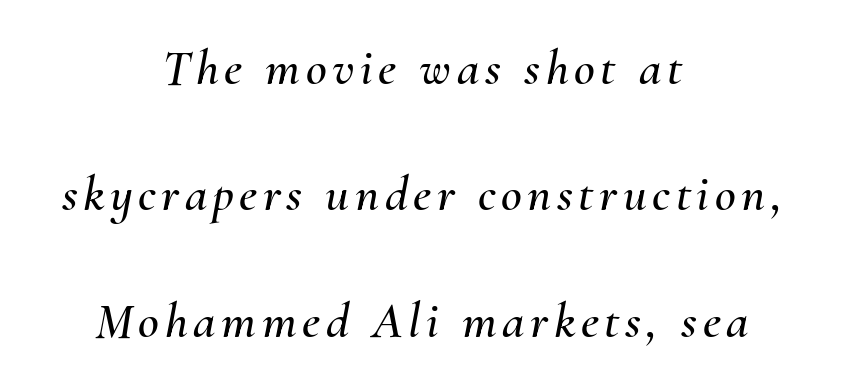
Do the characters align in a grid? No, the font is proportional. The space between consecutive lines is lavish. This is oblique type, the kind used for emphasis or titles. Typeset on center — no edge is straight. Underlining? Definitely not there.
